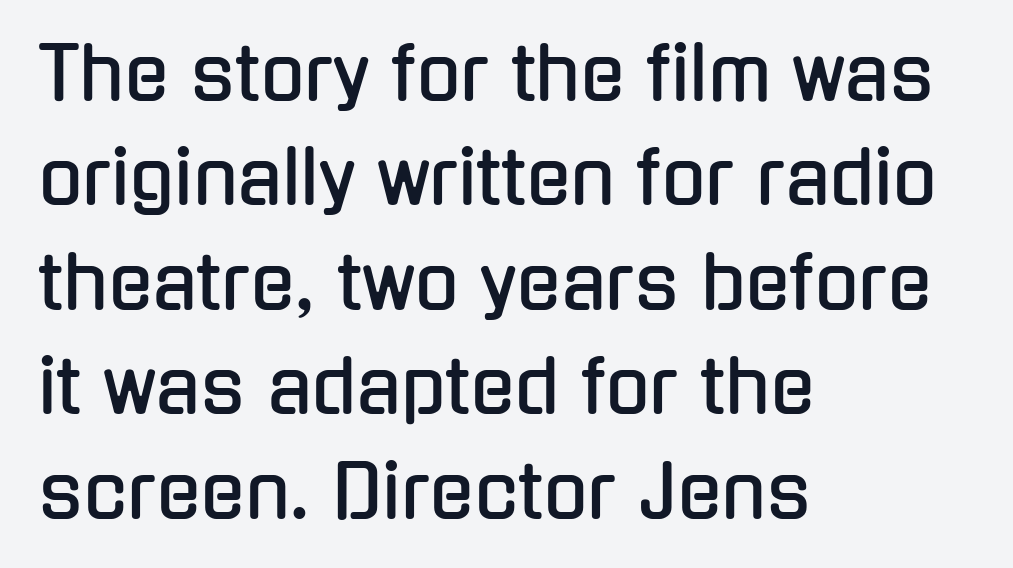
The image shows 73 px condensed sans-serif type, upright; set left-aligned, normal line spacing (1.43x), normal letter spacing, not underlined; low stroke contrast and a medium x-height.
